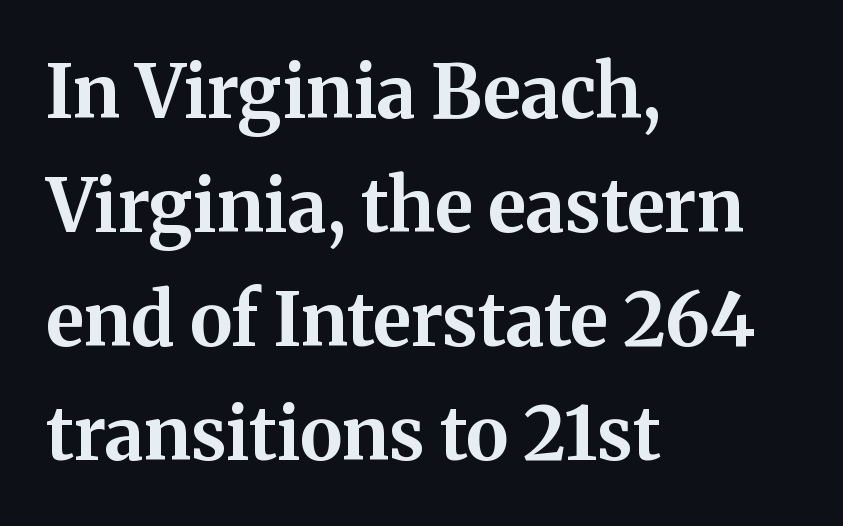
{"serif": "yes", "italic": "no", "bold": "yes", "weight": "bold", "width": "normal", "stroke_contrast": "medium", "x_height": "medium", "monospaced": "no", "underline": "no", "align": "left", "line_spacing": "normal", "line_spacing_ratio": 1.56, "letter_spacing": "normal", "letter_spacing_em": 0.0, "glyph_px": 73}
